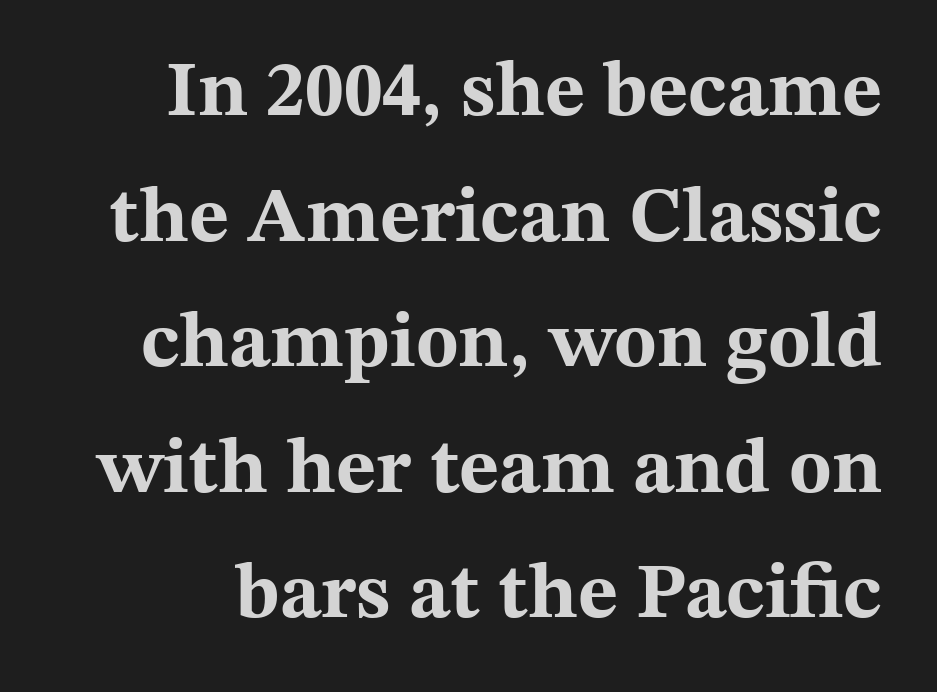
The letters are bold, with thick, heavy strokes. This is roman type, the default non-slanted kind. These lines are rendered in a variable-pitch font. Does extra space separate the letters? No, they use regular spacing.
